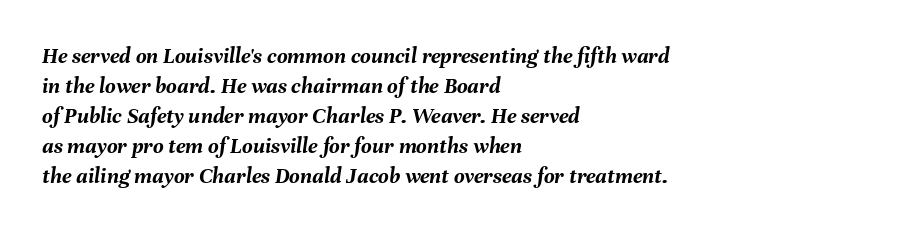
Yep, that's italic — everything's leaning. The lines in this sample share a left origin and differ only in where they stop. Here the glyphs are tracked normally, forming tight word shapes. Leading: standard.
